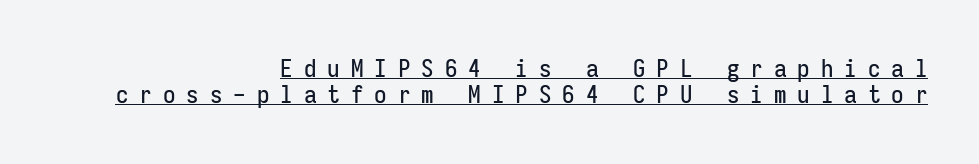
The image shows 25 px text type, upright; set right-aligned, tight line spacing (1.05x), unusually wide letter spacing (+0.44 em), underlined.
